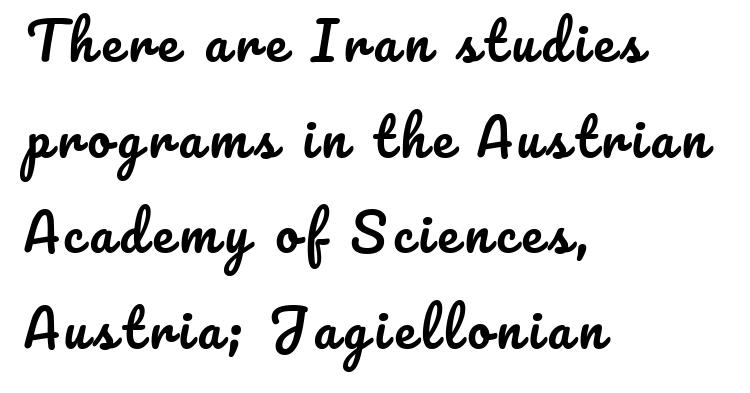
Q: Is the text italic (slanted)? A: Yes.
Q: Is the text underlined? A: No.
Q: How is the paragraph aligned? A: Left-aligned.
Q: Width (condensed, normal, or wide)? A: Normal.
Q: Stroke contrast? A: Low.
Q: x-height? A: Small.
Q: Monospaced? A: No.
